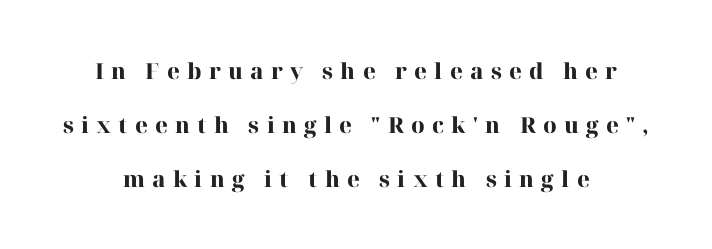
{"italic": "no", "bold": "yes", "underline": "no", "align": "center", "line_spacing": "loose", "line_spacing_ratio": 2.45, "letter_spacing": "wide", "letter_spacing_em": 0.33, "glyph_px": 22}
